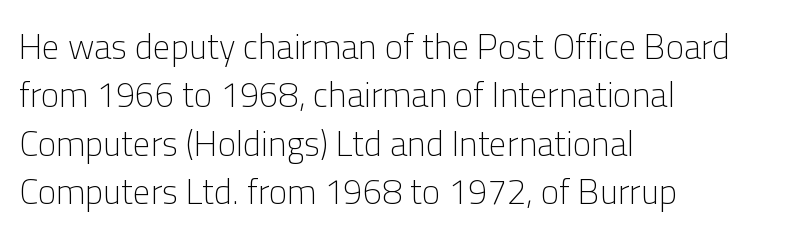
Q: Is the text bold? A: No.
Q: Is the text italic (slanted)? A: No, it is upright.
Q: Is the typeface a serif or a sans-serif typeface? A: Sans-serif.
Q: Is the text underlined? A: No.
Q: How is the paragraph aligned? A: Left-aligned.
Q: Is the spacing between letters normal or unusually wide? A: Normal.
Q: Is the spacing between lines tight, normal or loose? A: Normal.
Q: Width (condensed, normal, or wide)? A: Normal.
Q: Stroke contrast? A: Low.
Q: x-height? A: Medium.
Q: Monospaced? A: No.
